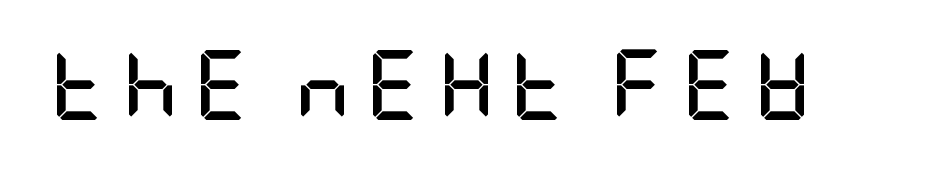
{"serif": "no", "italic": "no", "bold": "yes", "weight": "semibold", "width": "condensed", "stroke_contrast": "low", "x_height": "large", "underline": "no", "letter_spacing": "wide", "letter_spacing_em": 0.21, "glyph_px": 70}
